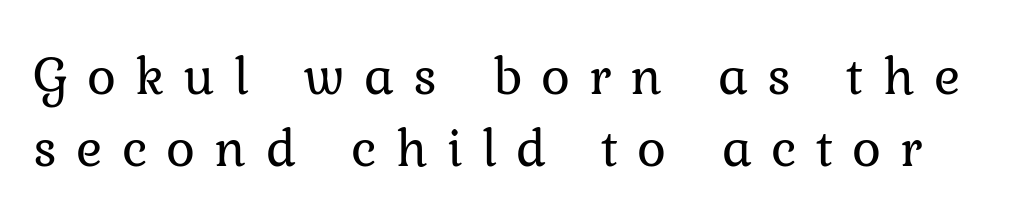
The image shows 55 px regular-weight serif type, upright; set normal line spacing (1.31x), unusually wide letter spacing (+0.35 em), not underlined; low stroke contrast and a medium x-height.
